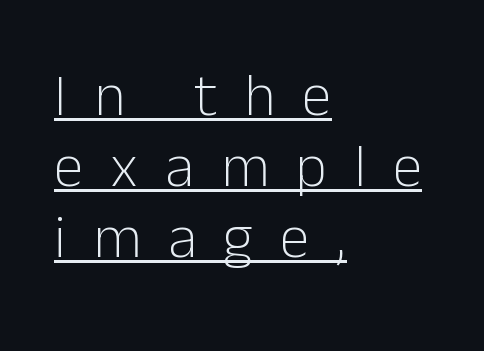
{"serif": "no", "italic": "no", "bold": "no", "weight": "light", "width": "normal", "stroke_contrast": "low", "x_height": "medium", "monospaced": "no", "underline": "yes", "align": "left", "line_spacing_ratio": 1.18, "letter_spacing": "wide", "letter_spacing_em": 0.45, "glyph_px": 60}
